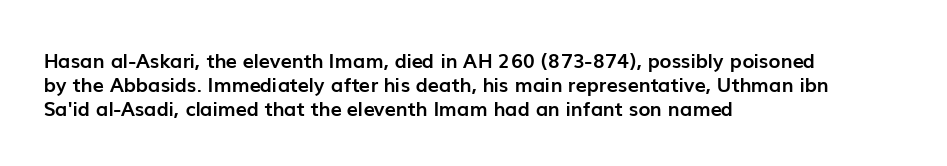
{"italic": "no", "bold": "yes", "underline": "no", "align": "left", "line_spacing_ratio": 1.2, "letter_spacing": "normal", "letter_spacing_em": 0.0, "glyph_px": 20}
